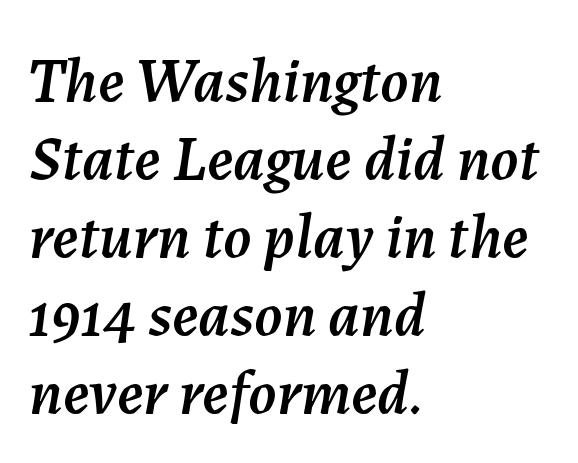
If you drew a ruler down the left edge, every line would touch it. Proportional: the letters do not fall into vertical columns. Anything drawn beneath the words? Only blank space. If you drew a line through each stem, it would be angled. Spacing between characters is what you'd get straight out of the box.
